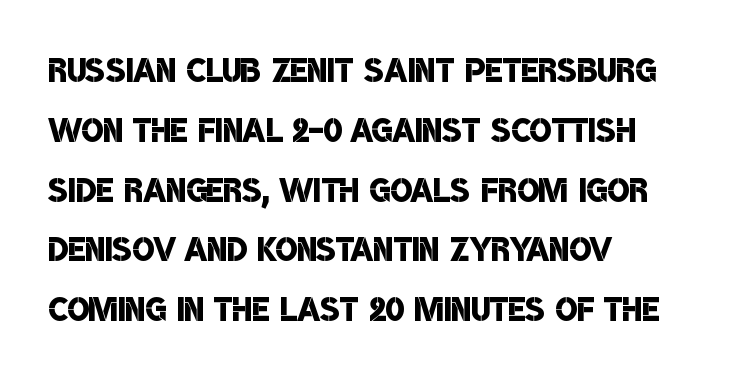
Q: Is the text bold? A: Semi-bold.
Q: Is the typeface a serif or a sans-serif typeface? A: Sans-serif.
Q: Is the text underlined? A: No.
Q: How is the paragraph aligned? A: Left-aligned.
Q: Is the spacing between letters normal or unusually wide? A: Normal.
Q: Is the spacing between lines tight, normal or loose? A: Normal.
Q: Width (condensed, normal, or wide)? A: Condensed.
Q: Stroke contrast? A: Low.
Q: x-height? A: Large.
Q: Monospaced? A: No.
